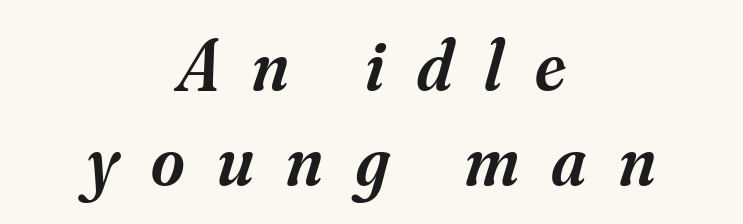
{"serif": "yes", "italic": "yes", "lean": "right", "slant_degrees": 16, "bold": "semi", "weight": "semibold", "width": "normal", "stroke_contrast": "medium", "x_height": "small", "monospaced": "no", "underline": "no", "align": "center", "line_spacing": "normal", "line_spacing_ratio": 1.32, "letter_spacing": "wide", "letter_spacing_em": 0.45, "glyph_px": 72}
